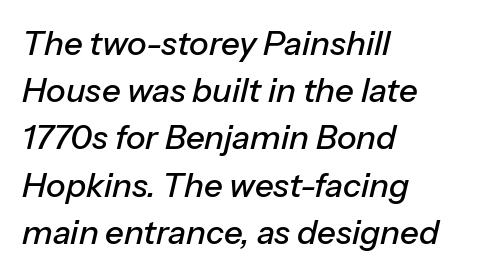
Q: Is the text italic (slanted)? A: Yes, it leans right by about 13 degrees.
Q: Is the text underlined? A: No.
Q: How is the paragraph aligned? A: Left-aligned.
Q: Is the spacing between letters normal or unusually wide? A: Normal.
Q: Is the spacing between lines tight, normal or loose? A: Normal.
Q: Width (condensed, normal, or wide)? A: Normal.
Q: Stroke contrast? A: Low.
Q: x-height? A: Medium.
Q: Monospaced? A: No.
